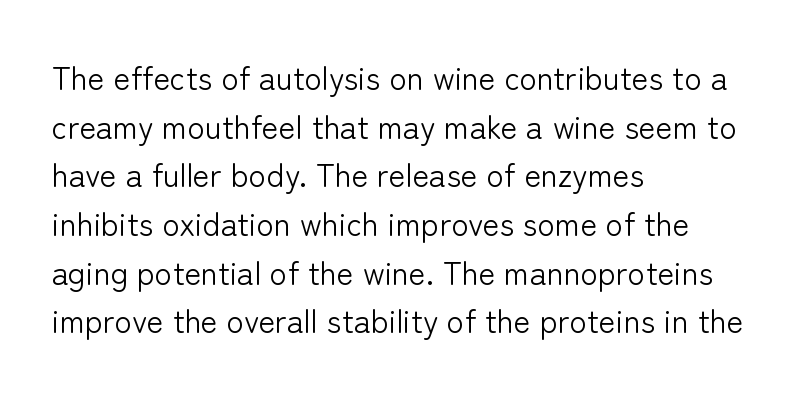
Q: Is the text bold? A: No.
Q: Is the text italic (slanted)? A: No, it is upright.
Q: Is the typeface a serif or a sans-serif typeface? A: Sans-serif.
Q: Is the text underlined? A: No.
Q: How is the paragraph aligned? A: Left-aligned.
Q: Is the spacing between letters normal or unusually wide? A: Normal.
Q: Is the spacing between lines tight, normal or loose? A: Normal.
Q: Width (condensed, normal, or wide)? A: Normal.
Q: Stroke contrast? A: Low.
Q: x-height? A: Medium.
Q: Monospaced? A: No.
